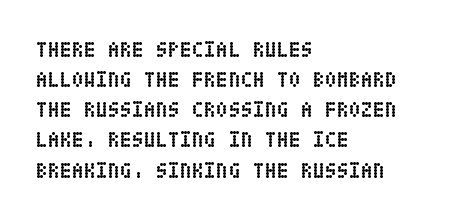
{"italic": "no", "bold": "yes", "underline": "no", "align": "left", "line_spacing": "normal", "line_spacing_ratio": 1.37, "letter_spacing": "normal", "letter_spacing_em": 0.0, "glyph_px": 22}
